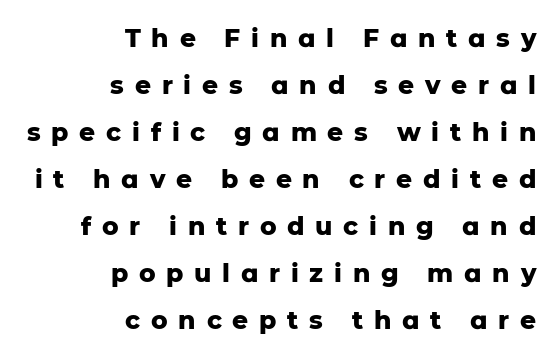
Q: Is the text bold? A: Yes.
Q: Is the text italic (slanted)? A: No, it is upright.
Q: Is the text underlined? A: No.
Q: How is the paragraph aligned? A: Right-aligned.
Q: Is the spacing between letters normal or unusually wide? A: Unusually wide.
